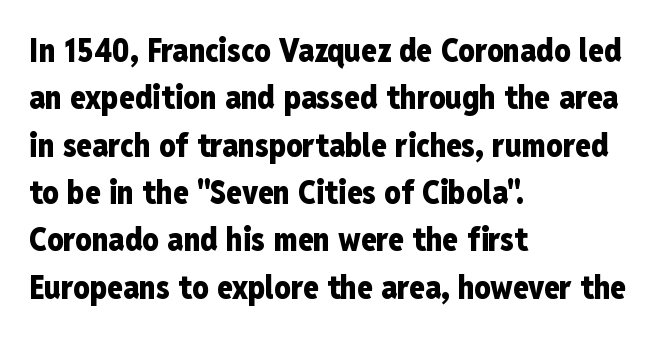
{"serif": "no", "italic": "no", "bold": "yes", "weight": "heavy", "width": "condensed", "stroke_contrast": "low", "x_height": "medium", "monospaced": "no", "underline": "no", "align": "left", "line_spacing": "normal", "line_spacing_ratio": 1.48, "letter_spacing": "normal", "letter_spacing_em": 0.0, "glyph_px": 32}
